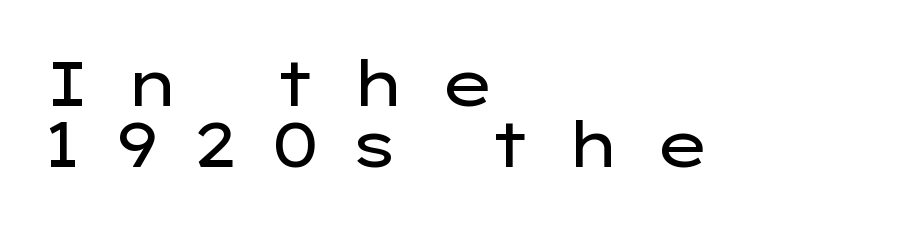
The image shows 64 px regular-weight, wide sans-serif type, upright; set left-aligned, tight line spacing (0.96x), unusually wide letter spacing (+0.49 em), not underlined; low stroke contrast and a medium x-height.
